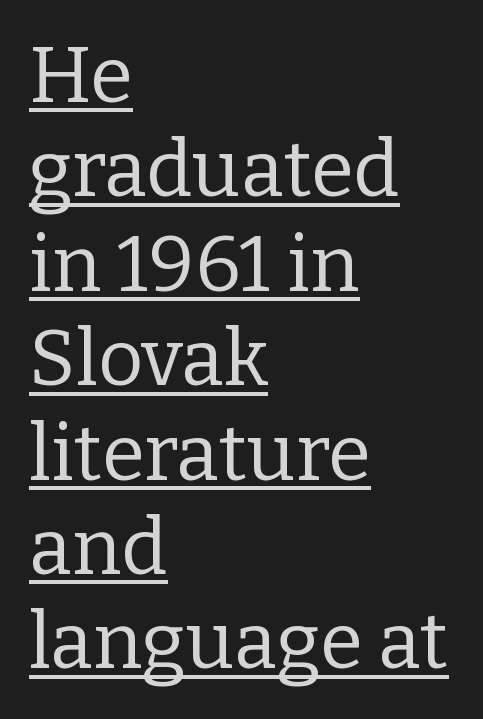
Q: Is the text bold? A: No.
Q: Is the text italic (slanted)? A: No, it is upright.
Q: Is the typeface a serif or a sans-serif typeface? A: Serif.
Q: Is the text underlined? A: Yes.
Q: How is the paragraph aligned? A: Left-aligned.
Q: Is the spacing between letters normal or unusually wide? A: Normal.
Q: Width (condensed, normal, or wide)? A: Normal.
Q: Stroke contrast? A: Low.
Q: x-height? A: Medium.
Q: Monospaced? A: No.
